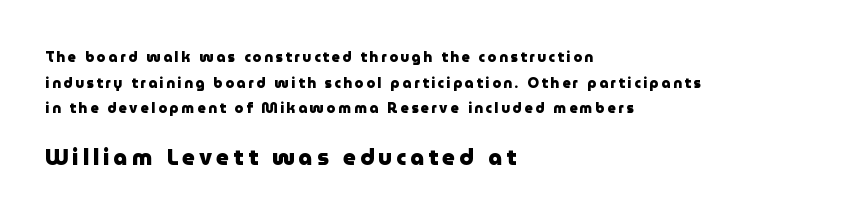
Q: Is the text bold? A: Yes.
Q: Is the text italic (slanted)? A: No, it is upright.
Q: Is the text underlined? A: No.
Q: How is the paragraph aligned? A: Left-aligned.
Q: Which block of text is set in a larger size, the first (top) or the second (bottom)? A: The second (bottom) one.
